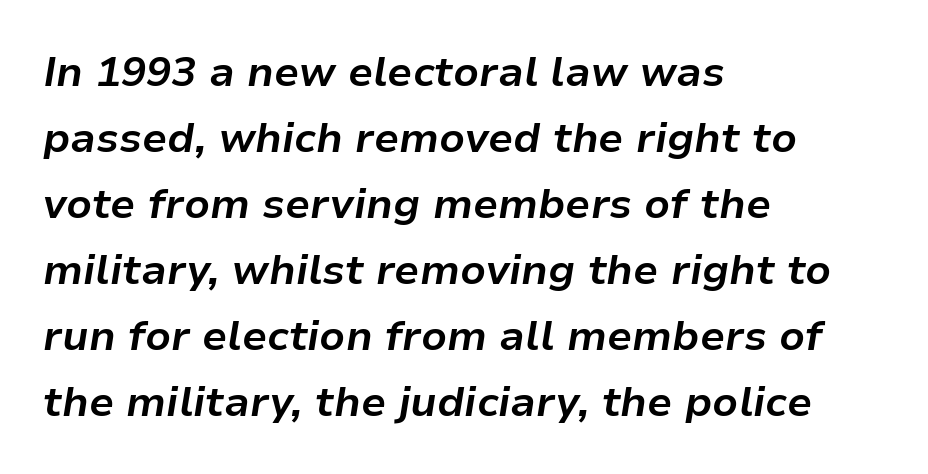
Q: Is the text bold? A: Yes.
Q: Is the text italic (slanted)? A: Yes, it leans right by about 9 degrees.
Q: Is the text underlined? A: No.
Q: How is the paragraph aligned? A: Left-aligned.
Q: Is the spacing between letters normal or unusually wide? A: Normal.
Q: Is the spacing between lines tight, normal or loose? A: Normal.
Q: Width (condensed, normal, or wide)? A: Normal.
Q: Stroke contrast? A: Low.
Q: x-height? A: Medium.
Q: Monospaced? A: No.
